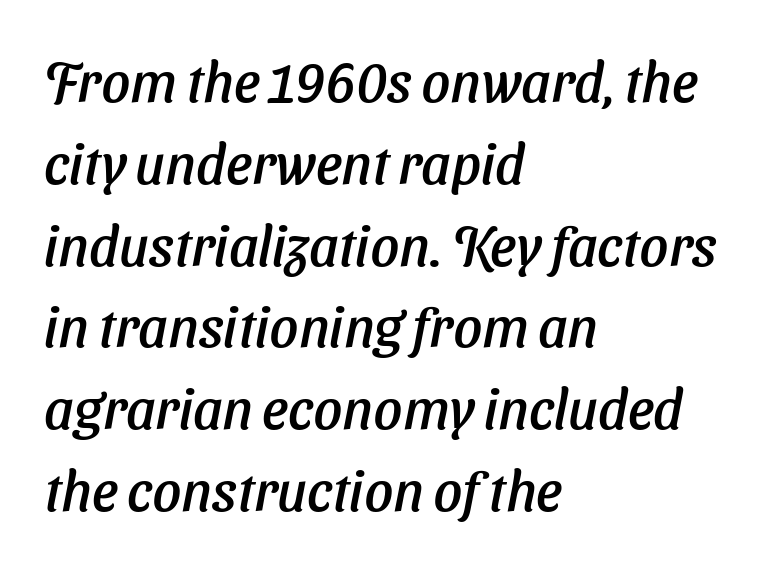
Which margin do the lines hug? The left one — the right edge is uneven. Every character sits at an angle, as italics do. Interline gaps are of average width in this sample. The face used here is proportionally spaced, like ordinary book or web type. The space directly below the letters is spotless. The passage shown has conventional tracking throughout.
